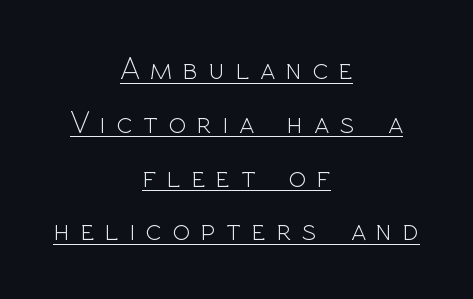
Q: Is the text bold? A: No.
Q: Is the text italic (slanted)? A: No, it is upright.
Q: Is the typeface a serif or a sans-serif typeface? A: Sans-serif.
Q: Is the text underlined? A: Yes.
Q: How is the paragraph aligned? A: Centered.
Q: Is the spacing between letters normal or unusually wide? A: Unusually wide.
Q: Is the spacing between lines tight, normal or loose? A: Normal.
Q: Width (condensed, normal, or wide)? A: Normal.
Q: x-height? A: Medium.
Q: Monospaced? A: No.
